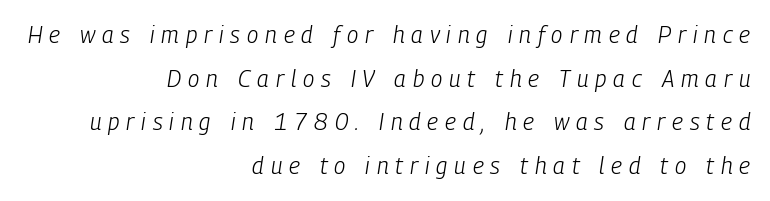
{"italic": "yes", "lean": "right", "slant_degrees": 9, "bold": "no", "underline": "no", "align": "right", "line_spacing": "loose", "line_spacing_ratio": 1.9, "letter_spacing": "wide", "letter_spacing_em": 0.3, "glyph_px": 23}
